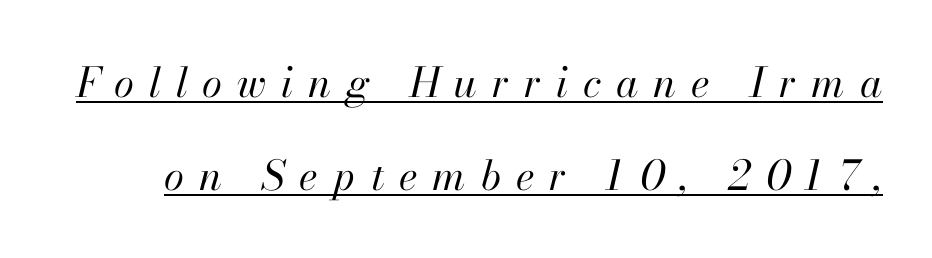
Stems here are at most as thick as an everyday book face. Note the varied advance widths — an 'i' is clearly narrower than an 'm'. Looks like someone drew a line under every word here. The specimen reads as italic at a glance.
